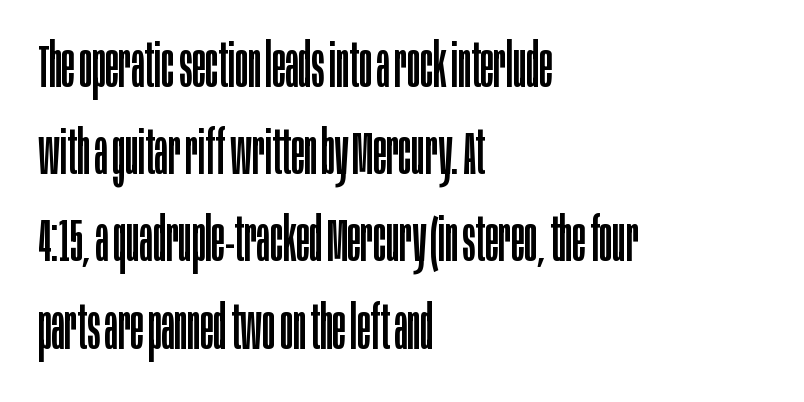
Is this a fixed-width face? No — the glyphs have proportional, varying widths. The rendering shows plain stroke endings on the letterforms — a sans-serif design. This reads as an unemphasized weight, regular at the heaviest. If you measured baseline to baseline, you'd find a middling distance.
